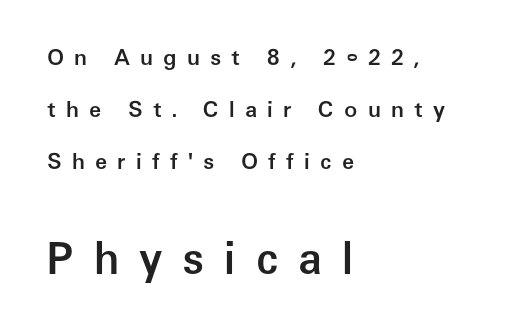
The image shows 43 px semibold sans-serif type, upright; set left-aligned, loose line spacing (2.37x), unusually wide letter spacing (+0.46 em), not underlined; the second (bottom) block is 1.95x larger; low stroke contrast and a medium x-height.
